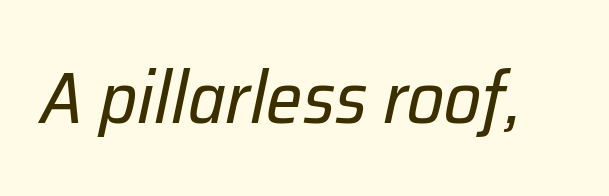
Stroke thickness stays within the range of a standard reading face or lighter. Unmarked baselines from the first word to the last. Characters follow at the spacing the type designer built in. Proportional: the letters do not fall into vertical columns. When letters slant like this, we call the style italic.
